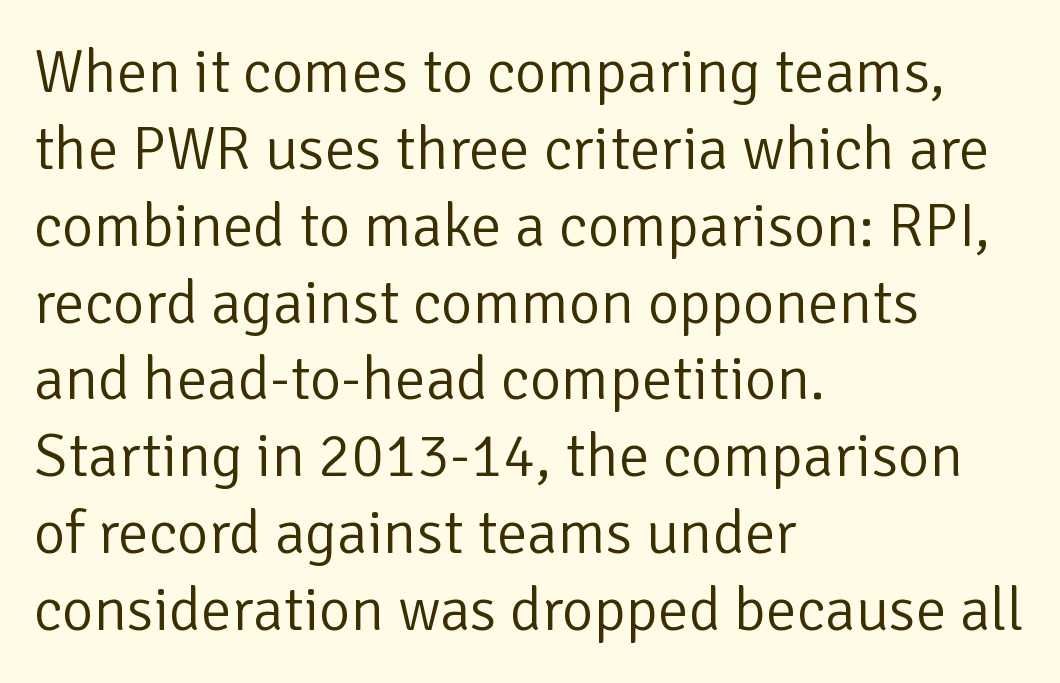
The image shows 61 px light sans-serif type, upright; set left-aligned, normal line spacing (1.26x), normal letter spacing, not underlined; low stroke contrast and a medium x-height.
